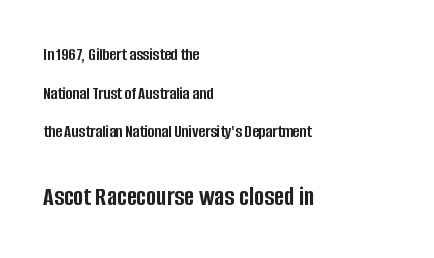
The image shows 27 px bold type, upright; set left-aligned, loose line spacing (2.14x), normal letter spacing, not underlined; the second (bottom) block is 1.5x larger.
